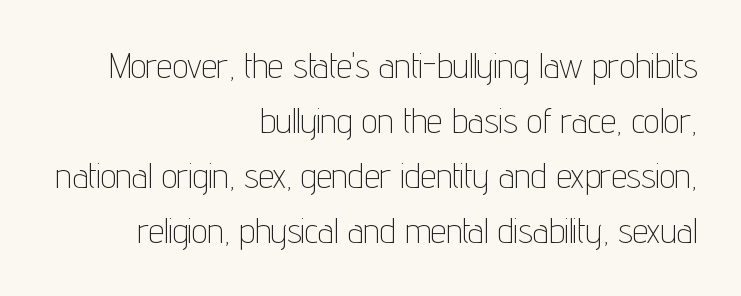
{"serif": "no", "italic": "no", "bold": "no", "weight": "thin", "width": "condensed", "stroke_contrast": "low", "x_height": "medium", "monospaced": "no", "underline": "no", "align": "right", "line_spacing": "normal", "line_spacing_ratio": 1.57, "letter_spacing": "normal", "letter_spacing_em": 0.0, "glyph_px": 35}
